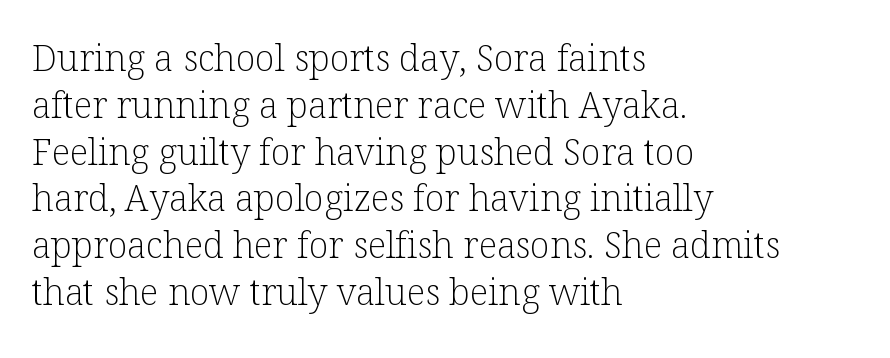
{"serif": "yes", "italic": "no", "bold": "no", "weight": "light", "width": "normal", "stroke_contrast": "low", "x_height": "medium", "monospaced": "no", "underline": "no", "align": "left", "line_spacing": "normal", "line_spacing_ratio": 1.3, "letter_spacing": "normal", "letter_spacing_em": 0.0, "glyph_px": 36}
